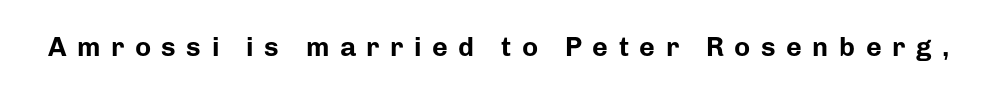
The zone under the glyphs is completely vacant. The letterforms stand isolated, each surrounded by extra space. The font's upright variant was chosen for this text. Chunky letters — that's bold for sure.
